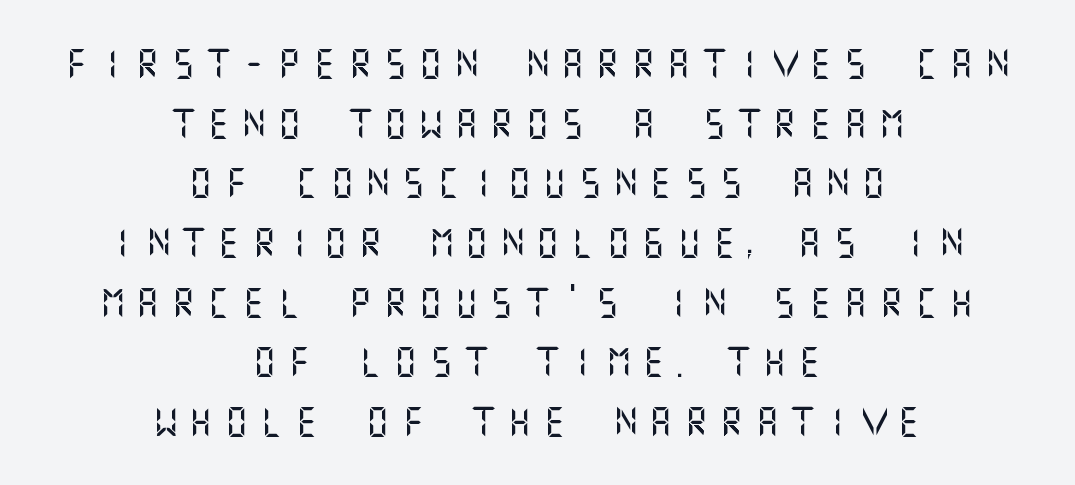
The letterforms stand isolated, each surrounded by extra space. These lines stack symmetrically, like a column narrowing and widening about its center. The space between consecutive lines is lavish. Classification — sans serif. When letters stand straight like this, we call the style roman or upright.
